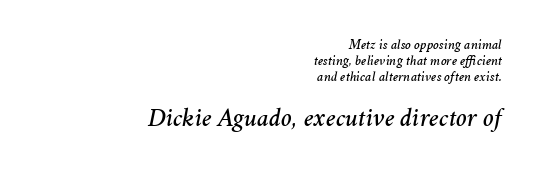
{"italic": "yes", "lean": "right", "slant_degrees": 11, "underline": "no", "align": "right", "line_spacing": "tight", "line_spacing_ratio": 1.14, "letter_spacing": "normal", "letter_spacing_em": 0.0, "larger_block": "second", "size_ratio": 1.86, "glyph_px": 26}
